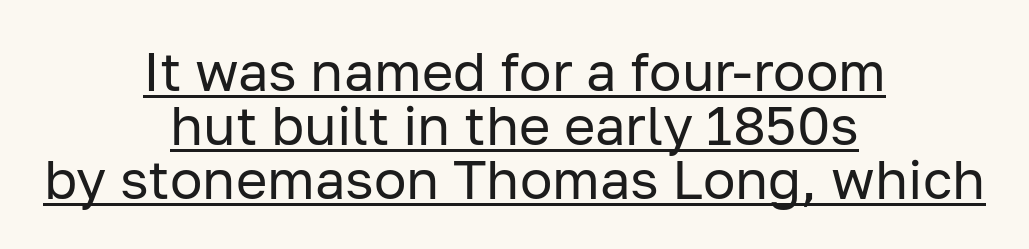
{"serif": "no", "italic": "no", "bold": "no", "weight": "regular", "width": "normal", "stroke_contrast": "low", "x_height": "medium", "monospaced": "no", "underline": "yes", "align": "center", "line_spacing": "tight", "line_spacing_ratio": 1.0, "letter_spacing": "normal", "letter_spacing_em": 0.0, "glyph_px": 54}
